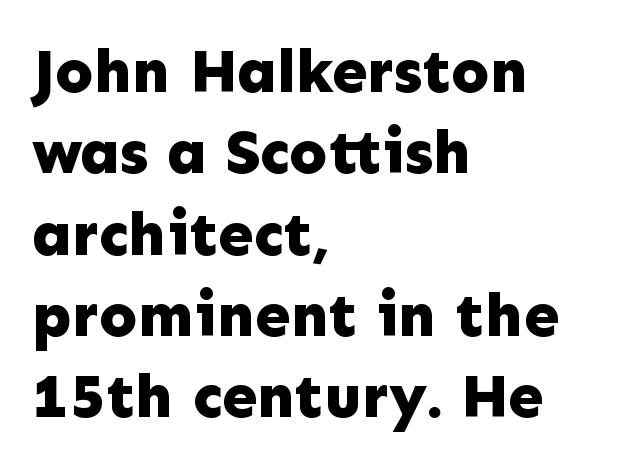
{"serif": "no", "italic": "no", "bold": "yes", "weight": "bold", "width": "normal", "stroke_contrast": "low", "x_height": "medium", "monospaced": "no", "underline": "no", "align": "left", "line_spacing": "normal", "line_spacing_ratio": 1.29, "letter_spacing": "normal", "letter_spacing_em": 0.0, "glyph_px": 63}
